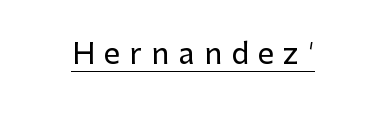
The passage shown is typeset with a sans-serif family. The face used here is proportionally spaced, like ordinary book or web type. This is the regular roman posture of the typeface. Between one letter and the next there's a generous, obvious gap. This is underlined copy, the kind a proofreader might mark for attention.
